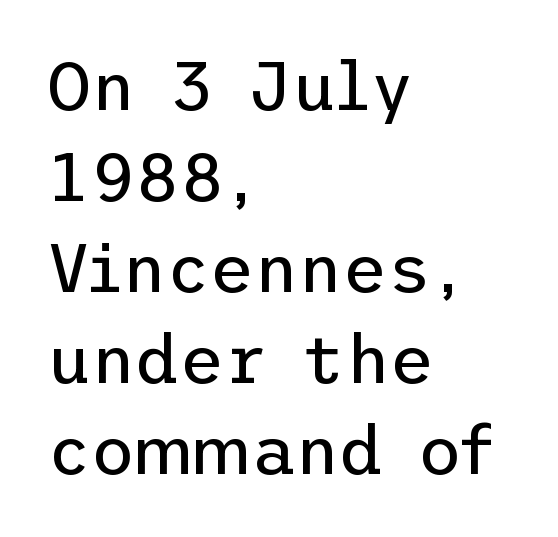
Q: Is the text bold? A: No.
Q: Is the text italic (slanted)? A: No, it is upright.
Q: Is the typeface a serif or a sans-serif typeface? A: Sans-serif.
Q: Is the text underlined? A: No.
Q: How is the paragraph aligned? A: Left-aligned.
Q: Is the spacing between letters normal or unusually wide? A: Normal.
Q: Is the spacing between lines tight, normal or loose? A: Normal.
Q: Width (condensed, normal, or wide)? A: Normal.
Q: Stroke contrast? A: Low.
Q: x-height? A: Medium.
